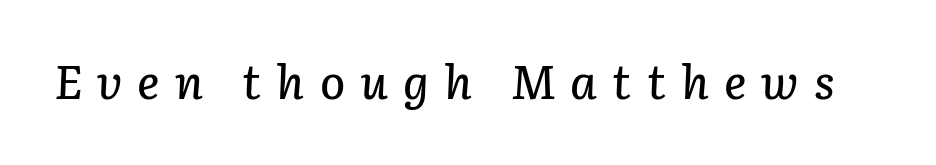
This sample uses an oblique cut, with every glyph tilted off the vertical. The passage shown is typed in a proportional face where columns would drift. The space directly below the letters is spotless. The type is letterspaced generously, with wide tracking.
